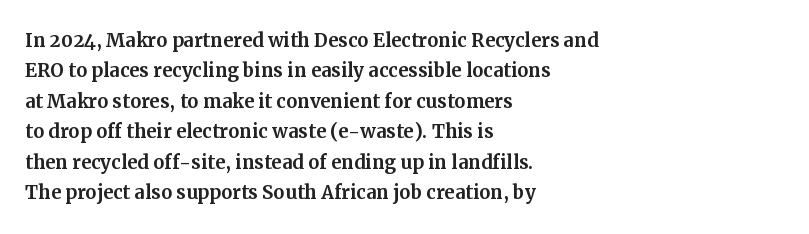
Q: Is the text italic (slanted)? A: No, it is upright.
Q: Is the text underlined? A: No.
Q: How is the paragraph aligned? A: Left-aligned.
Q: Is the spacing between letters normal or unusually wide? A: Normal.
